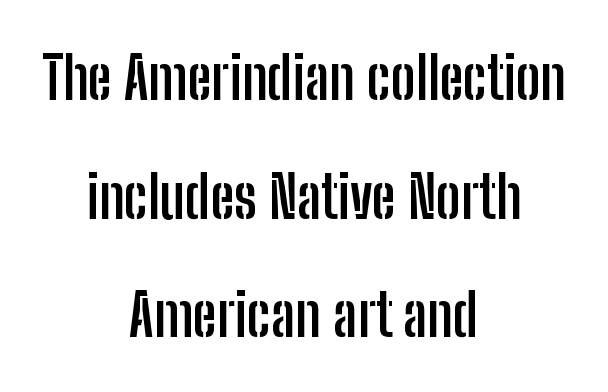
{"serif": "no", "italic": "no", "bold": "yes", "weight": "semibold", "width": "condensed", "stroke_contrast": "low", "x_height": "medium", "monospaced": "no", "underline": "no", "align": "center", "line_spacing": "loose", "line_spacing_ratio": 2.01, "letter_spacing": "normal", "letter_spacing_em": 0.0, "glyph_px": 59}
